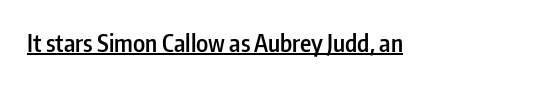
Q: Is the text bold? A: Semi-bold.
Q: Is the text italic (slanted)? A: No, it is upright.
Q: Is the text underlined? A: Yes.
Q: Is the spacing between letters normal or unusually wide? A: Normal.
